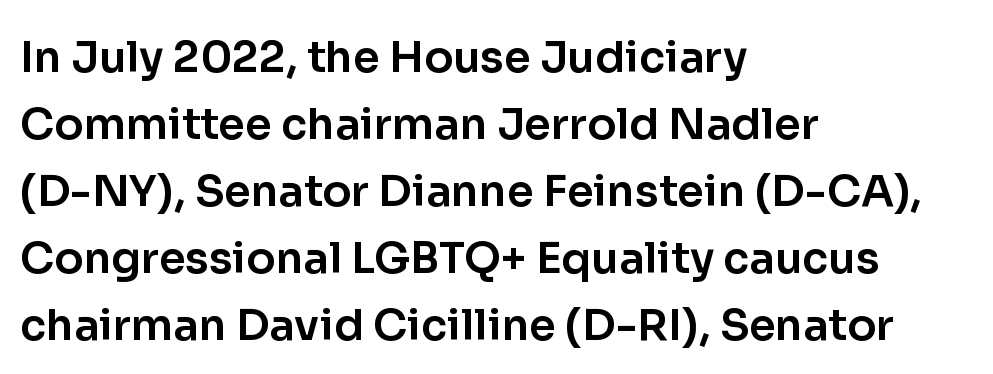
{"serif": "no", "italic": "no", "width": "normal", "stroke_contrast": "low", "x_height": "medium", "monospaced": "no", "underline": "no", "align": "left", "line_spacing": "normal", "line_spacing_ratio": 1.56, "letter_spacing": "normal", "letter_spacing_em": 0.0, "glyph_px": 43}
